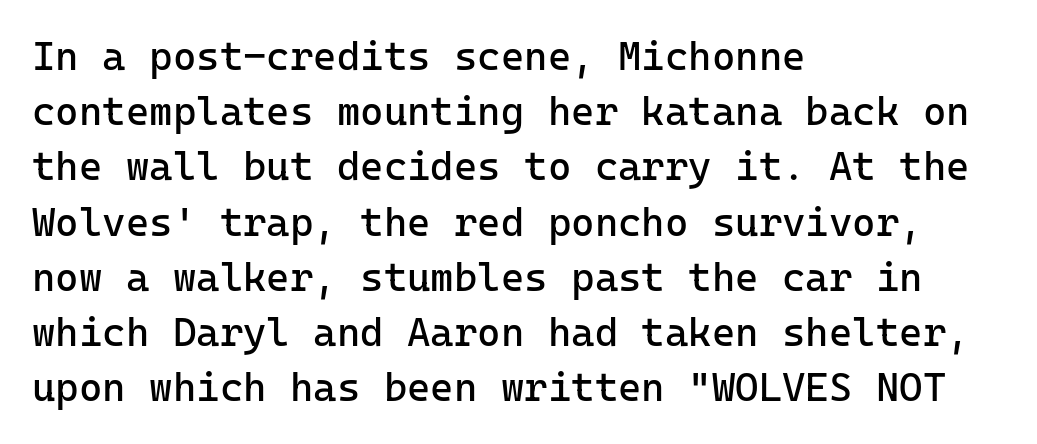
{"serif": "no", "italic": "no", "bold": "no", "weight": "regular", "width": "normal", "stroke_contrast": "low", "x_height": "medium", "monospaced": "yes", "underline": "no", "align": "left", "line_spacing": "normal", "line_spacing_ratio": 1.38, "letter_spacing": "normal", "letter_spacing_em": 0.0, "glyph_px": 40}
